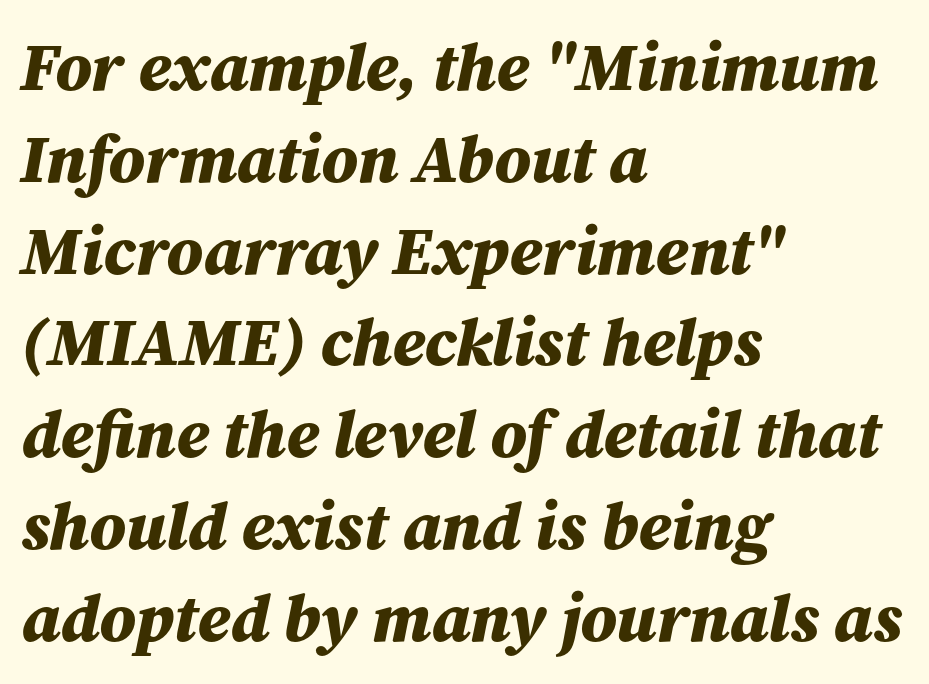
{"italic": "yes", "lean": "right", "slant_degrees": 12, "bold": "yes", "weight": "bold", "width": "normal", "stroke_contrast": "medium", "x_height": "medium", "monospaced": "no", "underline": "no", "align": "left", "line_spacing": "normal", "line_spacing_ratio": 1.37, "letter_spacing": "normal", "letter_spacing_em": 0.0, "glyph_px": 67}
